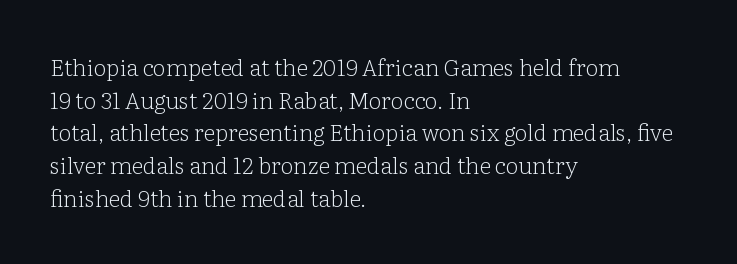
Q: Is the text bold? A: No.
Q: Is the text italic (slanted)? A: No, it is upright.
Q: Is the text underlined? A: No.
Q: How is the paragraph aligned? A: Left-aligned.
Q: Is the spacing between letters normal or unusually wide? A: Normal.
Q: Is the spacing between lines tight, normal or loose? A: Normal.
